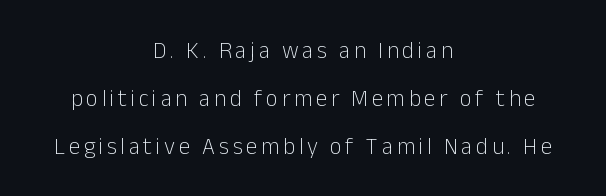
Does the leading feel generous? Absolutely, it's lavish. Weight: regular or lighter. Casual observation: everything's sitting right in the middle. Ordinary non-slanted type is in use. Honestly, there is no underline to notice here at all.
